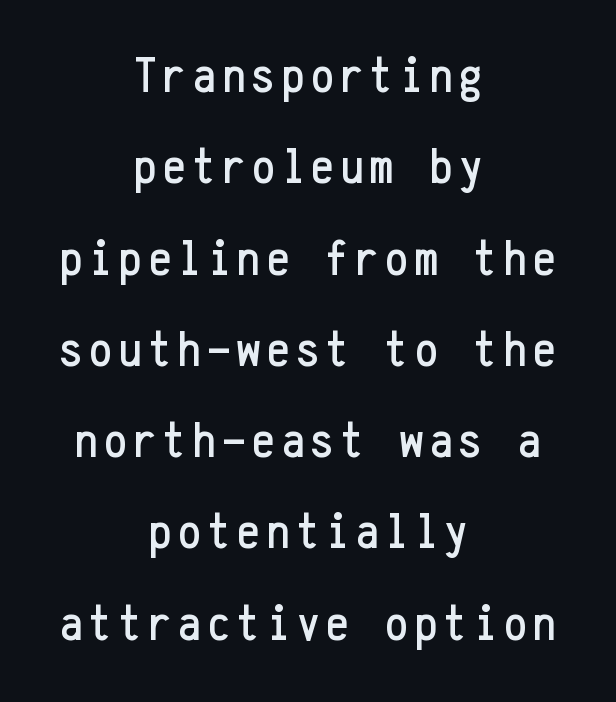
Posture: straight, roman, zero tilt. Clear beneath every line of the passage. These lines stack symmetrically, like a column narrowing and widening about its center. This sample uses a sans-serif face.
